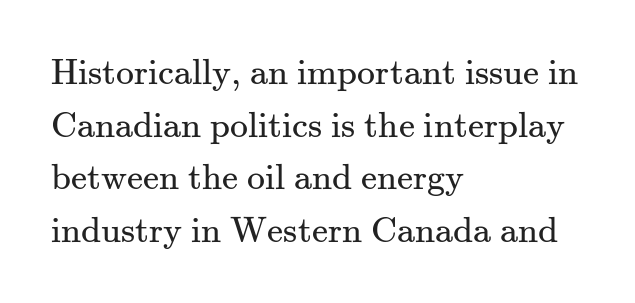
Q: Is the text bold? A: No.
Q: Is the text italic (slanted)? A: No, it is upright.
Q: Is the typeface a serif or a sans-serif typeface? A: Serif.
Q: Is the text underlined? A: No.
Q: How is the paragraph aligned? A: Left-aligned.
Q: Is the spacing between letters normal or unusually wide? A: Normal.
Q: Is the spacing between lines tight, normal or loose? A: Normal.
Q: Width (condensed, normal, or wide)? A: Normal.
Q: Stroke contrast? A: Medium.
Q: x-height? A: Small.
Q: Monospaced? A: No.
